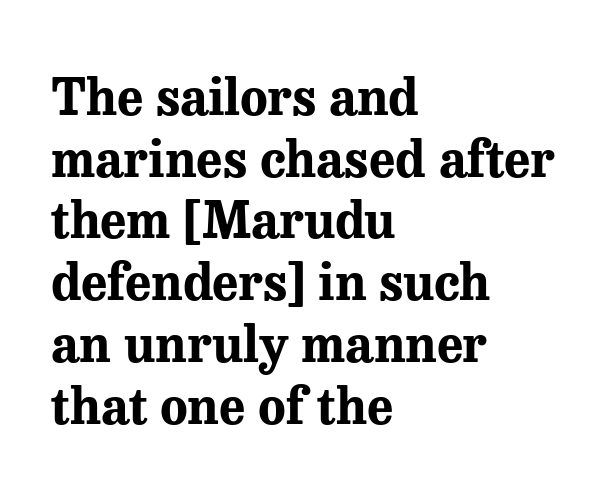
{"serif": "yes", "italic": "no", "bold": "yes", "weight": "bold", "width": "normal", "stroke_contrast": "medium", "x_height": "medium", "monospaced": "no", "underline": "no", "align": "left", "line_spacing_ratio": 1.21, "letter_spacing": "normal", "letter_spacing_em": 0.0, "glyph_px": 51}
